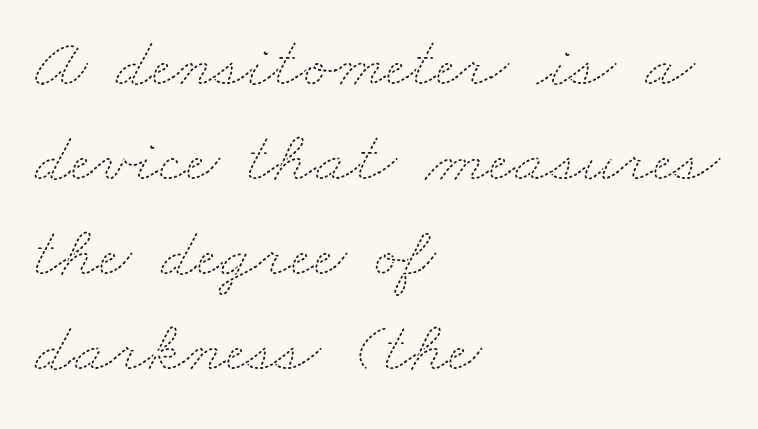
{"bold": "no", "weight": "thin", "width": "wide", "stroke_contrast": "medium", "x_height": "small", "monospaced": "no", "underline": "no", "align": "left", "line_spacing": "normal", "line_spacing_ratio": 1.3, "letter_spacing": "normal", "letter_spacing_em": 0.0, "glyph_px": 73}
